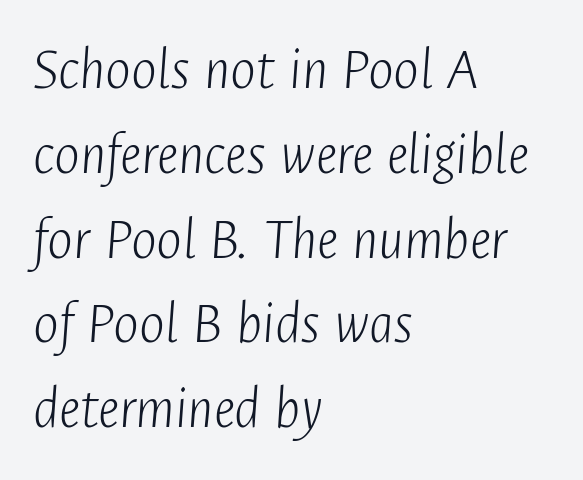
The image shows 61 px light, condensed type, italic (leaning right); set left-aligned, normal line spacing (1.39x), normal letter spacing, not underlined; low stroke contrast and a medium x-height.
